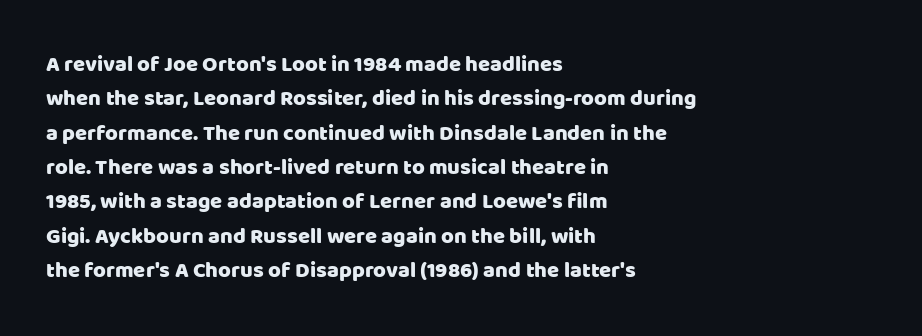
Teacher's note: observe the even left margin — that is flush-left alignment. The passage shown has conventional tracking throughout. It's the straight-up-and-down kind of type. The block of text has a typical density, with ordinary space between rows. The area under the type is left untouched.
